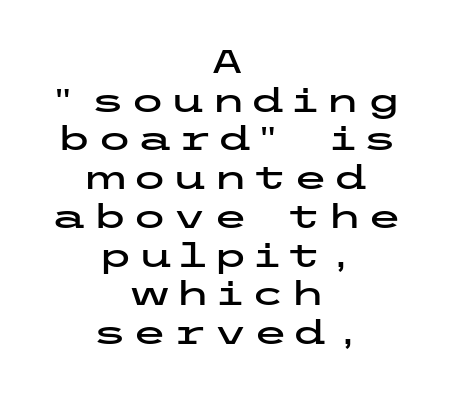
Q: Is the text italic (slanted)? A: No, it is upright.
Q: Is the typeface a serif or a sans-serif typeface? A: Sans-serif.
Q: Is the text underlined? A: No.
Q: How is the paragraph aligned? A: Centered.
Q: Width (condensed, normal, or wide)? A: Wide.
Q: Stroke contrast? A: Low.
Q: x-height? A: Medium.
